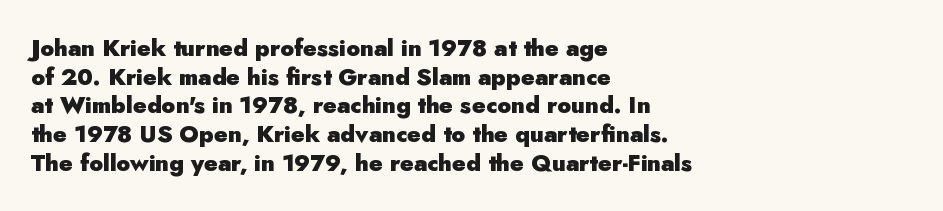
{"italic": "no", "bold": "yes", "underline": "no", "align": "left", "line_spacing": "normal", "line_spacing_ratio": 1.25, "letter_spacing": "normal", "letter_spacing_em": 0.0, "glyph_px": 23}
